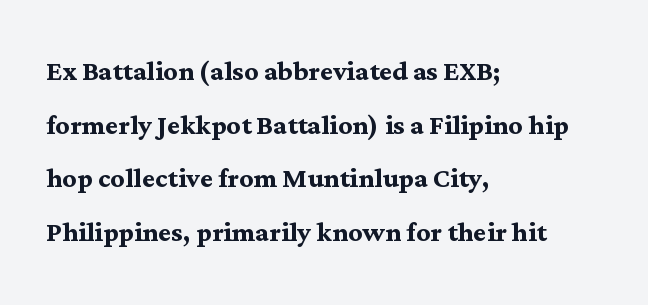
Q: Is the text bold? A: Yes.
Q: Is the text italic (slanted)? A: No, it is upright.
Q: Is the typeface a serif or a sans-serif typeface? A: Serif.
Q: Is the text underlined? A: No.
Q: How is the paragraph aligned? A: Left-aligned.
Q: Is the spacing between letters normal or unusually wide? A: Normal.
Q: Is the spacing between lines tight, normal or loose? A: Normal.
Q: Width (condensed, normal, or wide)? A: Normal.
Q: Stroke contrast? A: Medium.
Q: x-height? A: Medium.
Q: Monospaced? A: No.
